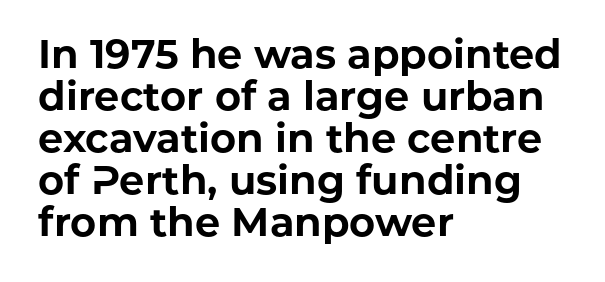
The image shows 40 px bold sans-serif type, upright; set left-aligned, tight line spacing (1.05x), normal letter spacing, not underlined; low stroke contrast and a medium x-height.
